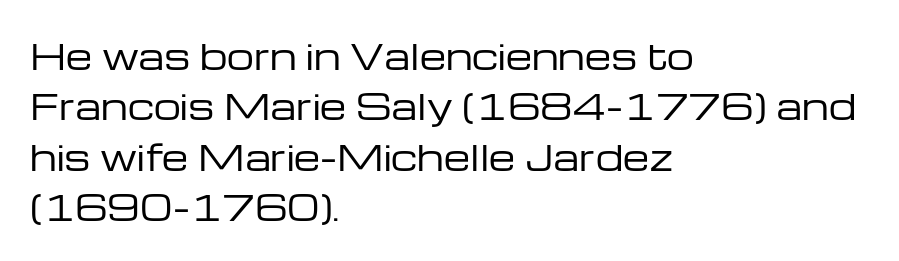
Think of a printed novel: that variable character pitch is what you see here. How are the letters spaced? Ordinarily, with no added tracking. The lines sit at an ordinary, default distance from one another. Every character sits straight up, as roman type does.
